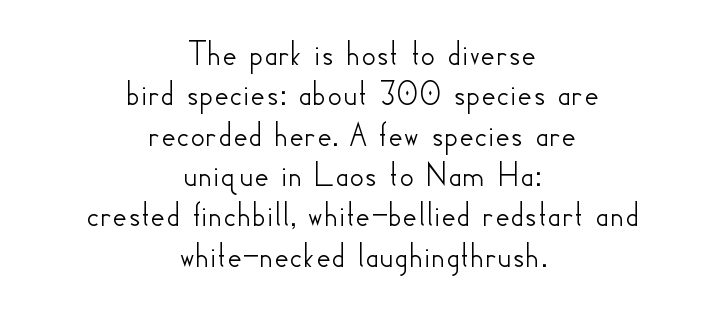
The image shows 36 px sans-serif type, upright; set centered, tight line spacing (1.12x), normal letter spacing, not underlined; low stroke contrast and a small x-height.
